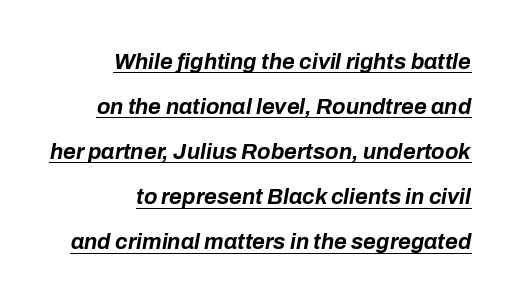
Q: Is the text bold? A: Yes.
Q: Is the text italic (slanted)? A: Yes, it leans right by about 10 degrees.
Q: Is the text underlined? A: Yes.
Q: How is the paragraph aligned? A: Right-aligned.
Q: Is the spacing between letters normal or unusually wide? A: Normal.
Q: Is the spacing between lines tight, normal or loose? A: Loose.
